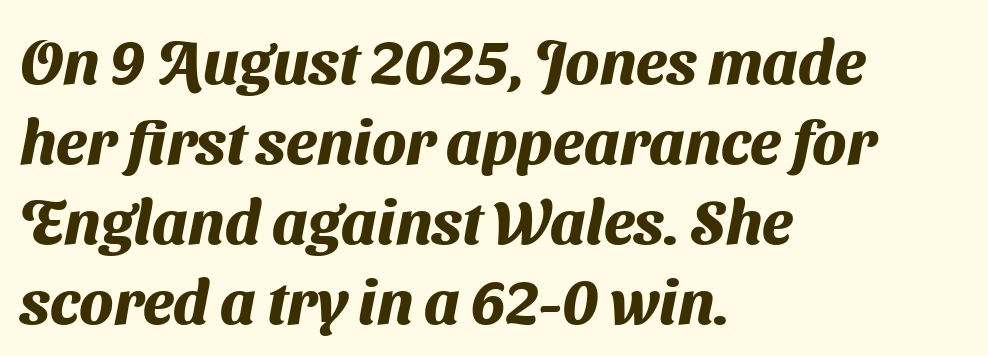
The image shows 62 px heavy sans-serif type; set left-aligned, normal line spacing (1.29x), normal letter spacing, not underlined; medium stroke contrast and a medium x-height.
